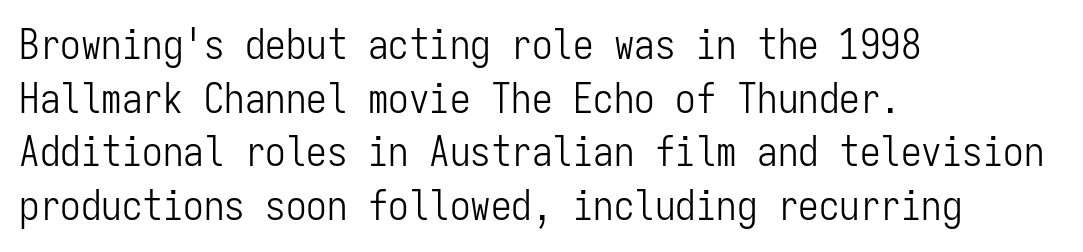
The image shows 41 px light, condensed sans-serif type, upright, monospaced; set left-aligned, normal line spacing (1.31x), normal letter spacing, not underlined; low stroke contrast and a medium x-height.
